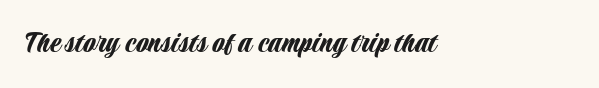
This sample has the flowing, uneven cadence of proportional lettering. One-word summary of the alignment: left. Type without underlining. These lines are composed in type without serifs.
